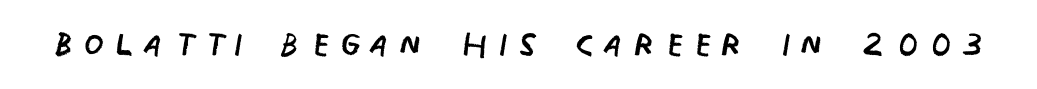
The image shows 46 px regular-weight, condensed sans-serif type; set unusually wide letter spacing (+0.22 em), not underlined; low stroke contrast and a large x-height.
